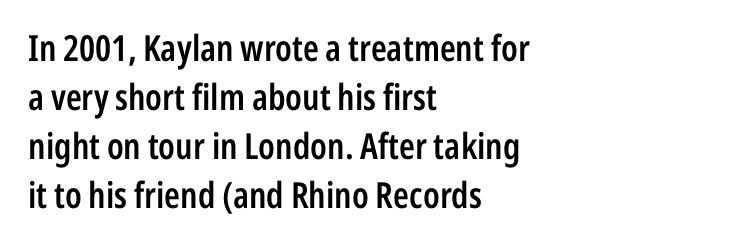
The image shows 36 px semibold, condensed sans-serif type, upright; set left-aligned, normal line spacing (1.36x), normal letter spacing, not underlined; low stroke contrast and a medium x-height.
